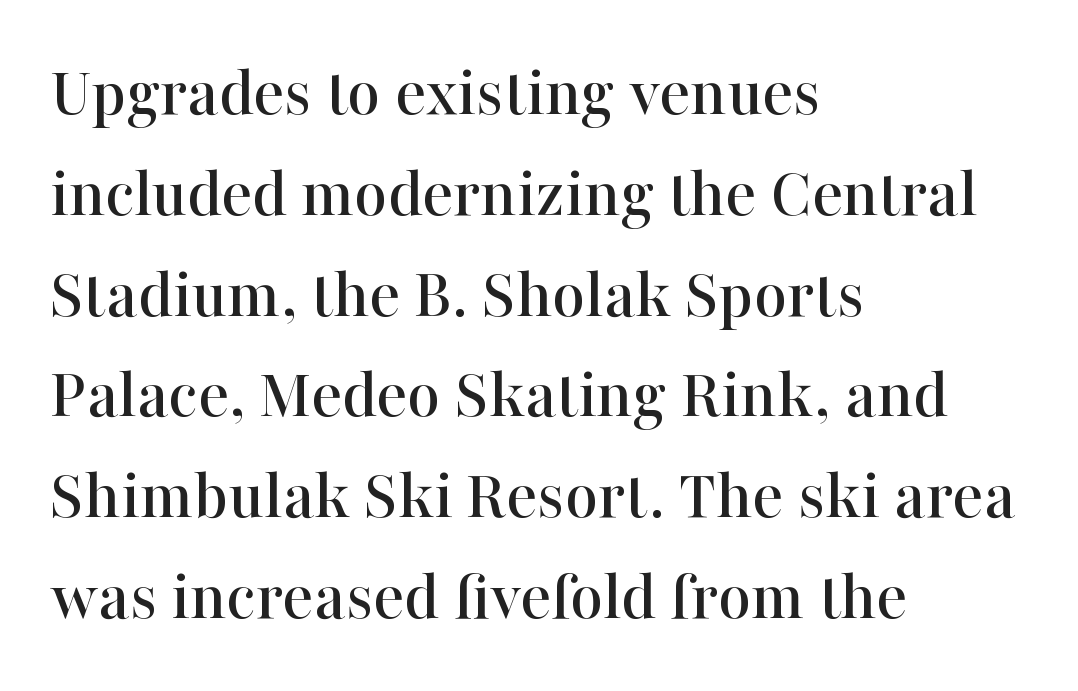
The image shows 72 px serif type, upright; set left-aligned, normal line spacing (1.4x), normal letter spacing, not underlined; high stroke contrast and a medium x-height.
